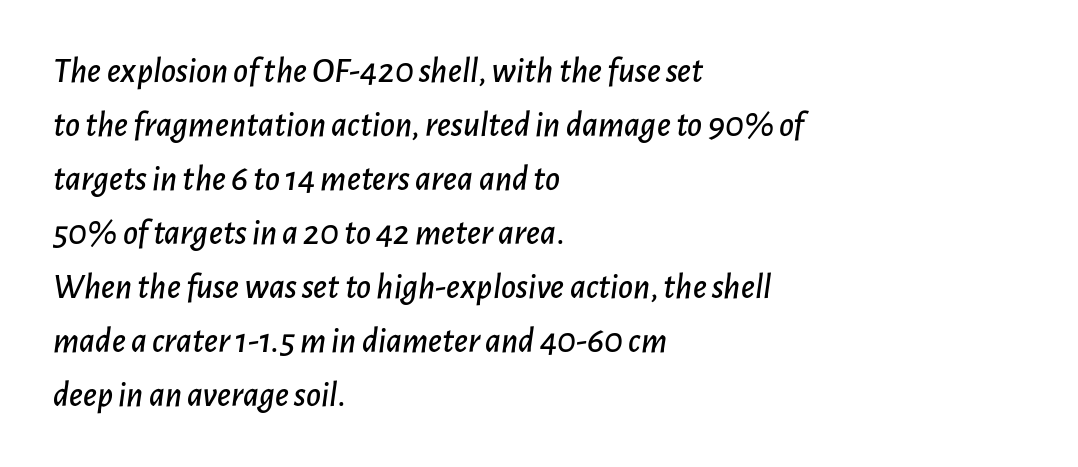
The text block is weighted toward the left margin, trailing off unevenly rightward. Is the letter spacing exaggerated? No — it looks like the ordinary default. Students, observe: this is what conventionally led text looks like. Note the varied advance widths — an 'i' is clearly narrower than an 'm'. Letters rest on an invisible, unmarked baseline.
